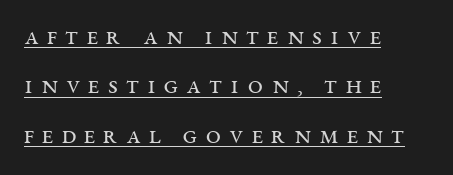
The image shows 27 px text type, upright; set left-aligned, line spacing 1.83x, unusually wide letter spacing (+0.3 em), underlined.
